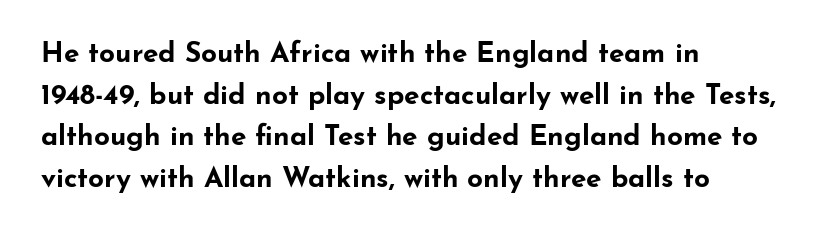
Bare-footed words on every line. The face used here is proportionally spaced, like ordinary book or web type. These words are printed bold, with thick strokes throughout. Vertically, the passage feels balanced, rows spaced as you'd expect. Characters follow at the spacing the type designer built in. Is this a sans? Yes — the strokes have no serifs.
